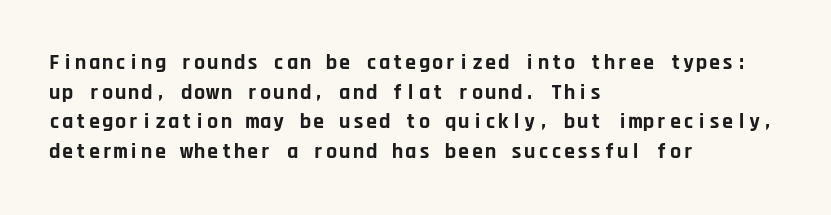
The image shows 22 px bold type, upright; set left-aligned, normal line spacing (1.35x), normal letter spacing, not underlined.
